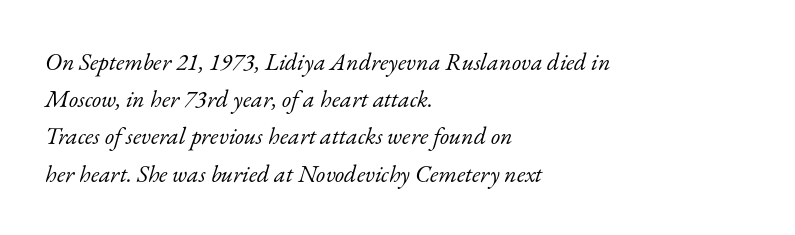
Summary of vertical rhythm: regular, with standard interline spacing. Horizontal alignment here is leftward, the default for most running prose. Compared with a typical body face, this is equally light or lighter still. The gaps between neighbouring characters are ordinary and unremarkable.
